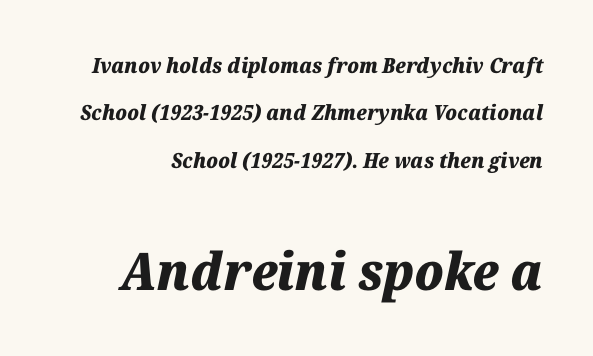
{"italic": "yes", "lean": "right", "slant_degrees": 12, "bold": "yes", "weight": "heavy", "width": "normal", "stroke_contrast": "medium", "x_height": "medium", "monospaced": "no", "underline": "no", "line_spacing": "loose", "line_spacing_ratio": 2.26, "letter_spacing": "normal", "letter_spacing_em": 0.0, "larger_block": "second", "size_ratio": 2.48, "glyph_px": 52}
